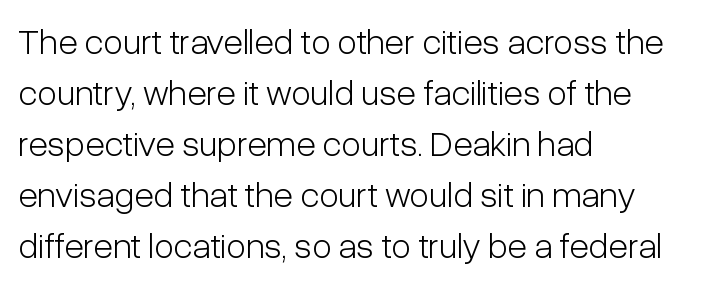
The specimen reads as upright at a glance. Is the stroke heavy? The answer is a plain regular-or-lighter. This block has exactly the height ordinary leading produces. Every row of glyphs begins at an identical x-position on the left. Do the characters align in a grid? No, the font is proportional. You could call the tracking neutral — neither tight nor loose.
